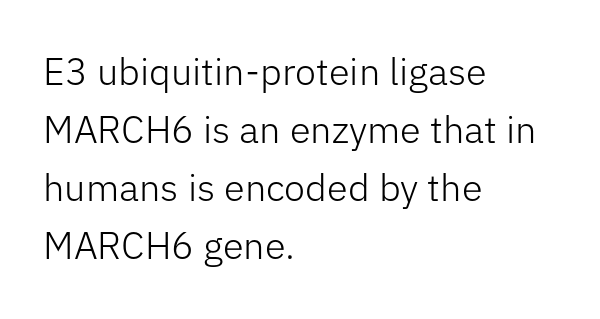
Q: Is the text bold? A: No.
Q: Is the text italic (slanted)? A: No, it is upright.
Q: Is the typeface a serif or a sans-serif typeface? A: Sans-serif.
Q: Is the text underlined? A: No.
Q: How is the paragraph aligned? A: Left-aligned.
Q: Is the spacing between letters normal or unusually wide? A: Normal.
Q: Is the spacing between lines tight, normal or loose? A: Normal.
Q: Width (condensed, normal, or wide)? A: Normal.
Q: Stroke contrast? A: Low.
Q: x-height? A: Medium.
Q: Monospaced? A: No.
